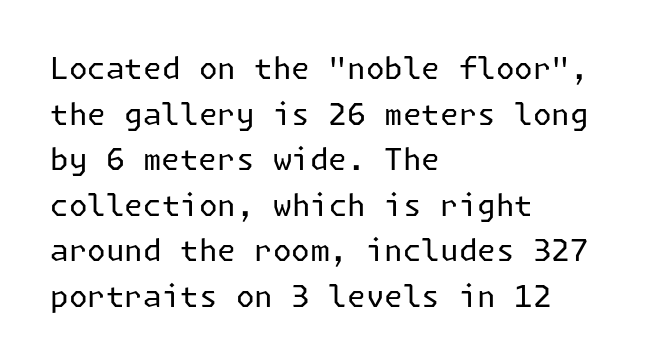
The image shows 30 px regular-weight sans-serif type, upright; set left-aligned, normal line spacing (1.52x), normal letter spacing, not underlined; low stroke contrast and a medium x-height.
